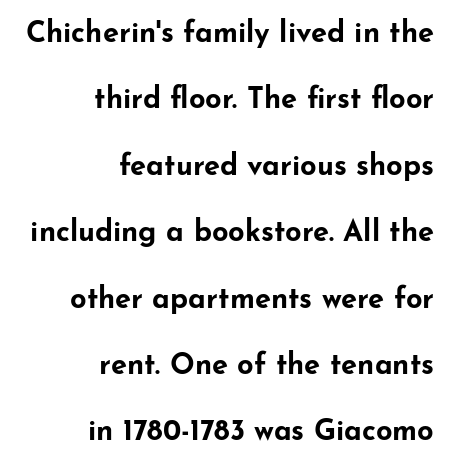
The image shows 29 px bold, wide sans-serif type, upright; set right-aligned, loose line spacing (2.29x), normal letter spacing, not underlined; low stroke contrast and a small x-height.
